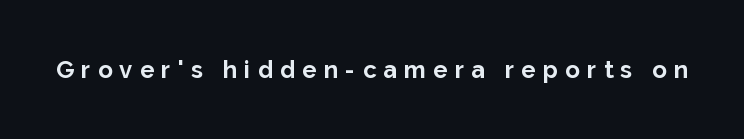
Q: Is the text bold? A: Yes.
Q: Is the text italic (slanted)? A: No, it is upright.
Q: Is the text underlined? A: No.
Q: Is the spacing between letters normal or unusually wide? A: Unusually wide.
